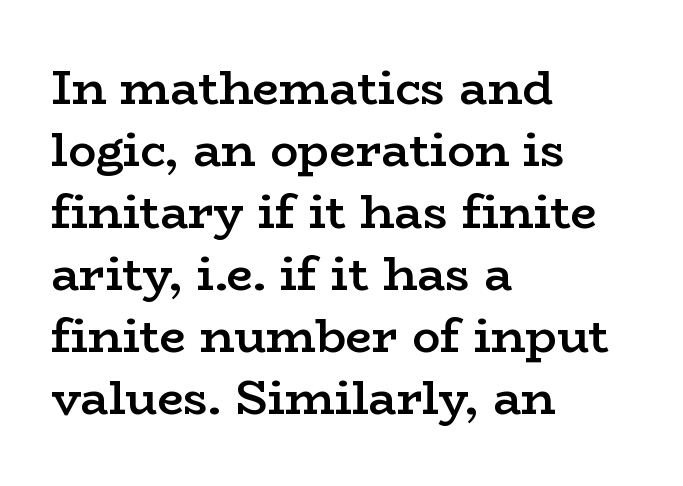
{"serif": "yes", "italic": "no", "bold": "semi", "weight": "semibold", "width": "wide", "stroke_contrast": "low", "x_height": "medium", "monospaced": "no", "underline": "no", "align": "left", "line_spacing": "normal", "line_spacing_ratio": 1.32, "letter_spacing": "normal", "letter_spacing_em": 0.0, "glyph_px": 47}
